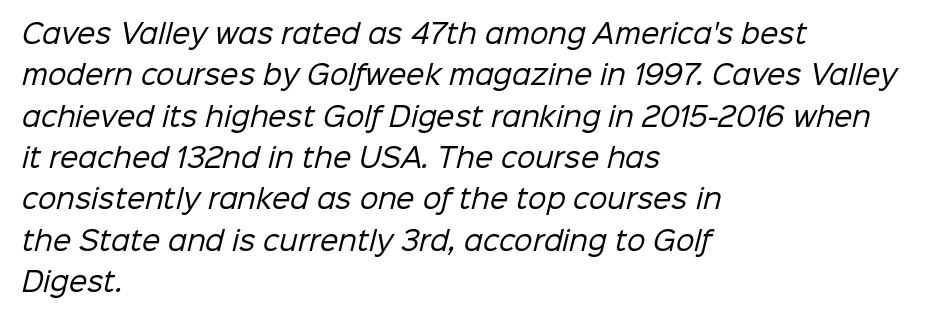
Q: Is the text bold? A: No.
Q: Is the text underlined? A: No.
Q: How is the paragraph aligned? A: Left-aligned.
Q: Is the spacing between letters normal or unusually wide? A: Normal.
Q: Is the spacing between lines tight, normal or loose? A: Normal.
